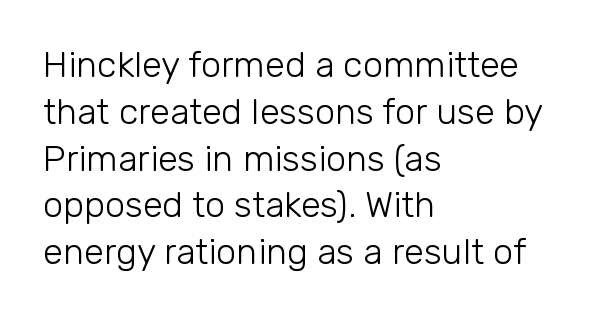
Q: Is the text bold? A: No.
Q: Is the text italic (slanted)? A: No, it is upright.
Q: Is the typeface a serif or a sans-serif typeface? A: Sans-serif.
Q: Is the text underlined? A: No.
Q: How is the paragraph aligned? A: Left-aligned.
Q: Is the spacing between letters normal or unusually wide? A: Normal.
Q: Is the spacing between lines tight, normal or loose? A: Normal.
Q: Width (condensed, normal, or wide)? A: Normal.
Q: Stroke contrast? A: Low.
Q: x-height? A: Medium.
Q: Monospaced? A: No.
